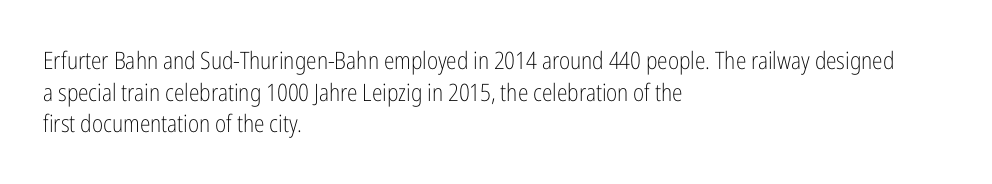
The image shows 24 px text type, upright; set left-aligned, normal line spacing (1.32x), normal letter spacing, not underlined.
